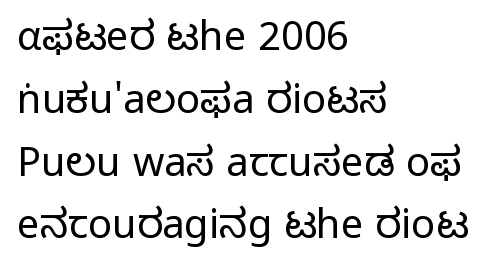
{"serif": "no", "italic": "no", "bold": "no", "weight": "light", "width": "normal", "stroke_contrast": "low", "x_height": "medium", "monospaced": "no", "underline": "no", "align": "left", "line_spacing": "normal", "line_spacing_ratio": 1.57, "letter_spacing": "normal", "letter_spacing_em": 0.0, "glyph_px": 40}
